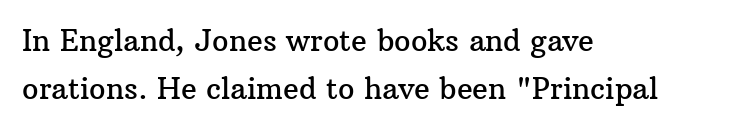
Just letters on the line, the space beneath them empty. There is no visible air inserted between adjacent glyphs. Normally led — the rows are evenly, conventionally spaced. The passage shown is typeset with a serif family.
